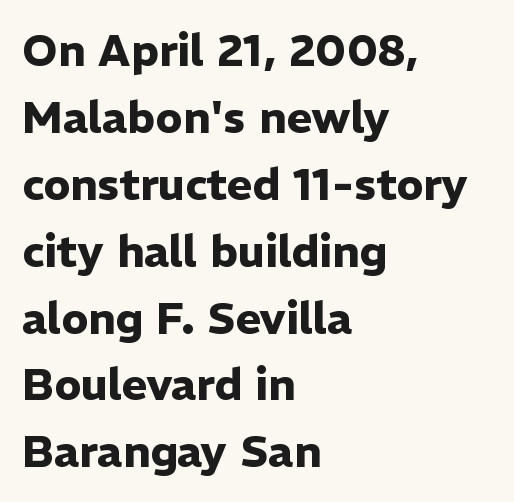
Q: Is the text bold? A: Yes.
Q: Is the text italic (slanted)? A: No, it is upright.
Q: Is the typeface a serif or a sans-serif typeface? A: Sans-serif.
Q: Is the text underlined? A: No.
Q: How is the paragraph aligned? A: Left-aligned.
Q: Is the spacing between letters normal or unusually wide? A: Normal.
Q: Is the spacing between lines tight, normal or loose? A: Normal.
Q: Width (condensed, normal, or wide)? A: Normal.
Q: Stroke contrast? A: Low.
Q: x-height? A: Medium.
Q: Monospaced? A: No.
